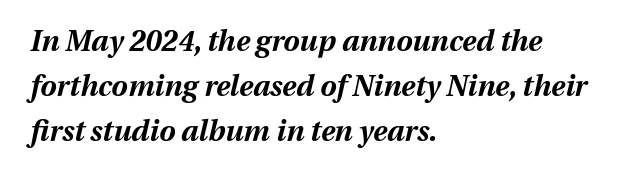
The letters sit at their default tracking, neither squeezed nor spread. Pretty heavy lettering here — definitely bold. Vertically, the passage feels balanced, rows spaced as you'd expect. In terms of posture, this sample is oblique. Character widths vary here, with narrow letters taking less room than wide ones. This rendering features lettering with no underline.
